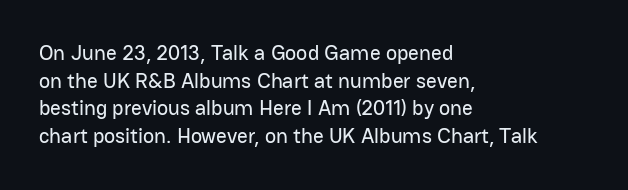
Every character sits straight up, as roman type does. Decoration check: the copy has no underline. A normal amount of white space separates one row of letters from the next. The passage shown has conventional tracking throughout.
